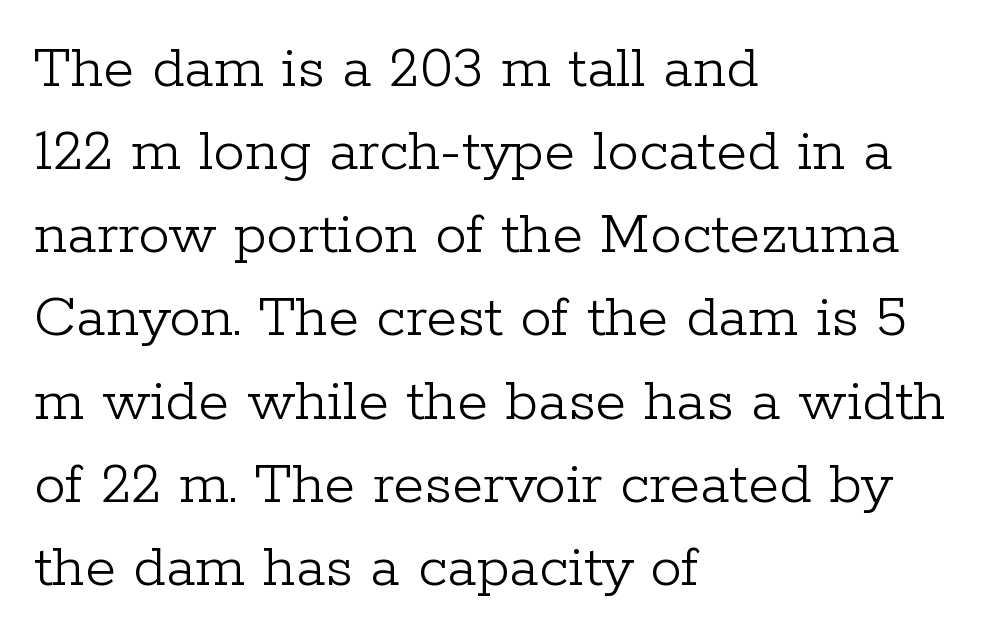
The type sits square on the baseline with zero lean. Font category for this specimen: serif. If you measured baseline to baseline, you'd find a middling distance. Short and long lines alike share a common starting point at left.
